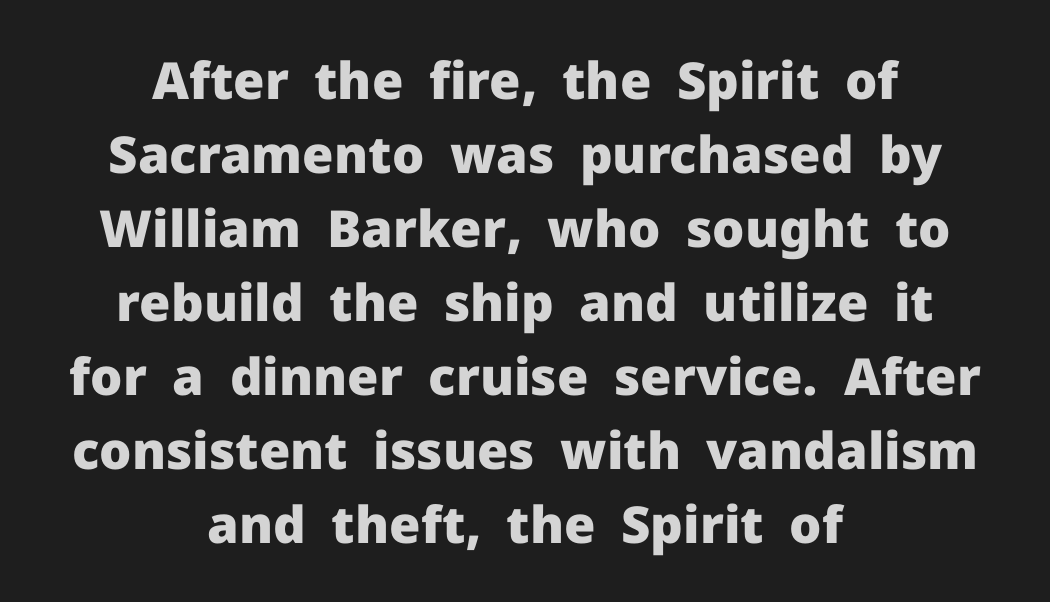
Q: Is the text bold? A: Yes.
Q: Is the text italic (slanted)? A: No, it is upright.
Q: Is the typeface a serif or a sans-serif typeface? A: Sans-serif.
Q: Is the text underlined? A: No.
Q: How is the paragraph aligned? A: Centered.
Q: Is the spacing between letters normal or unusually wide? A: Normal.
Q: Is the spacing between lines tight, normal or loose? A: Normal.
Q: Width (condensed, normal, or wide)? A: Normal.
Q: Stroke contrast? A: Low.
Q: x-height? A: Medium.
Q: Monospaced? A: No.
